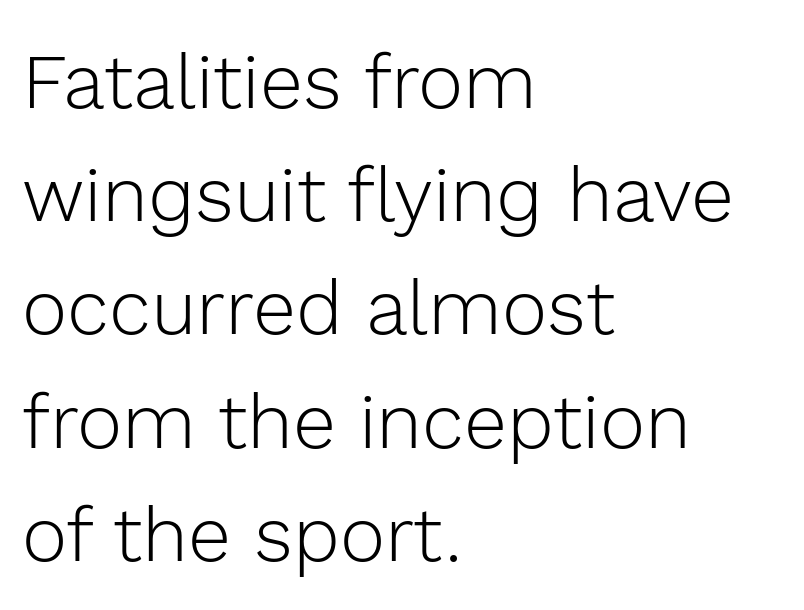
The image shows 77 px light sans-serif type, upright; set left-aligned, normal line spacing (1.47x), normal letter spacing, not underlined; a medium x-height.
